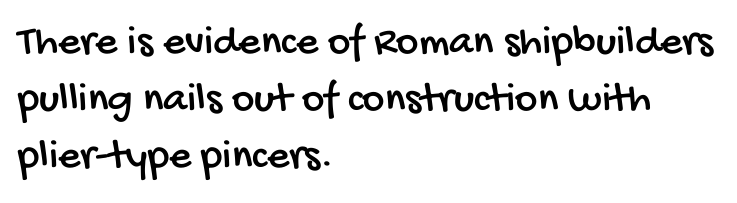
The image shows 43 px condensed sans-serif type; set left-aligned, normal line spacing (1.33x), normal letter spacing, not underlined; low stroke contrast and a large x-height.
